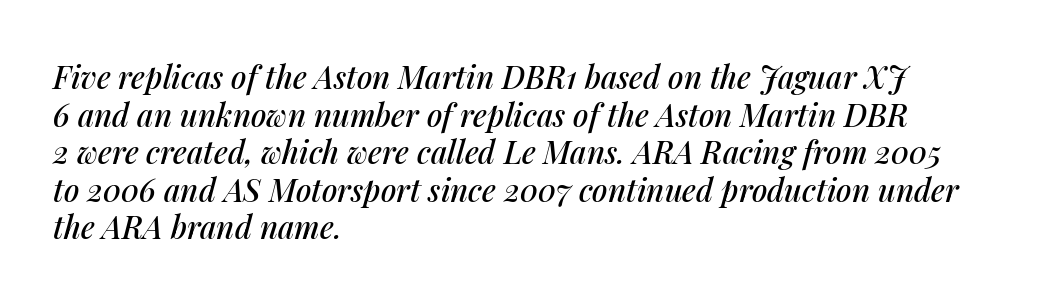
Nothing unusual about the tracking: characters are spaced as the font intends. Would a proofreader flag this as italicized? Yes. Lines of text with bare space underneath. Spacing verdict: proportional, widths tailored to each character.
